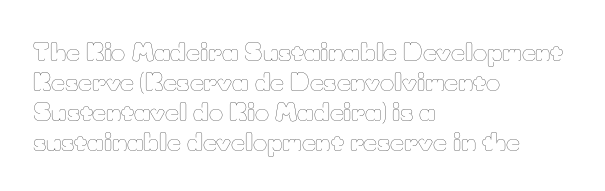
Honestly, there is no underline to notice here at all. The font's upright variant was chosen for this text. Horizontally, the lines are justified to the leading edge only. Bold? No — there's no thickening of the strokes.
